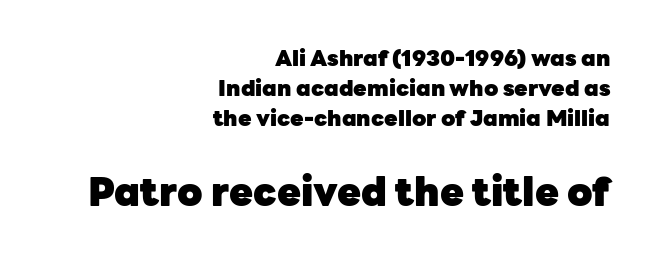
The line texture is even and compact thanks to regular tracking. The paragraph has a hard right edge and a soft left edge. In terms of letterform style, serifs are entirely absent. The rendering enlarges the type as you move from the upper chunk to the lower. The string is rendered with underlining switched off. Weight check: bold — yes, fully.
